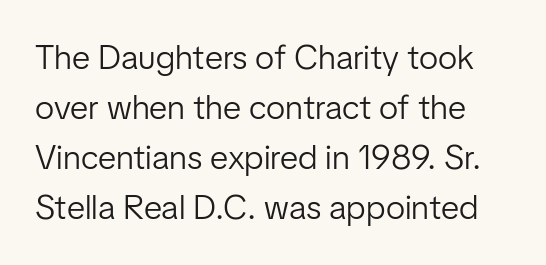
The image shows 34 px light sans-serif type, upright; set normal line spacing (1.47x), normal letter spacing, not underlined; low stroke contrast and a medium x-height.
